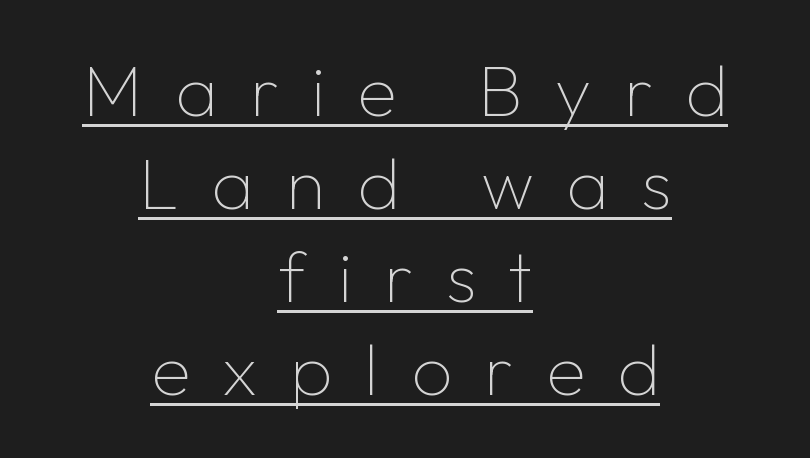
The image shows 72 px thin sans-serif type, upright; set centered, normal line spacing (1.29x), unusually wide letter spacing (+0.45 em), underlined; low stroke contrast and a medium x-height.
